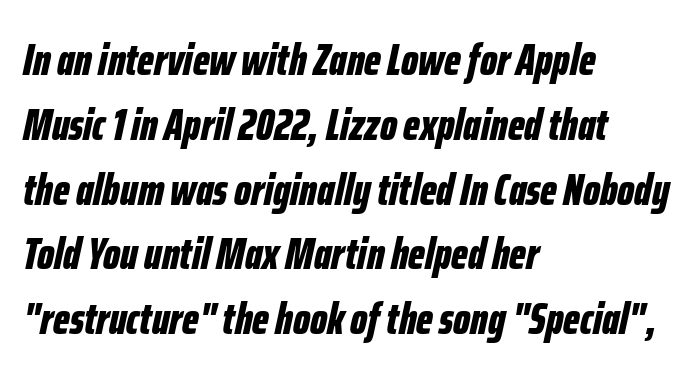
The image shows 45 px bold, condensed type, italic (leaning right); set left-aligned, normal line spacing (1.44x), normal letter spacing, not underlined; low stroke contrast and a medium x-height.
